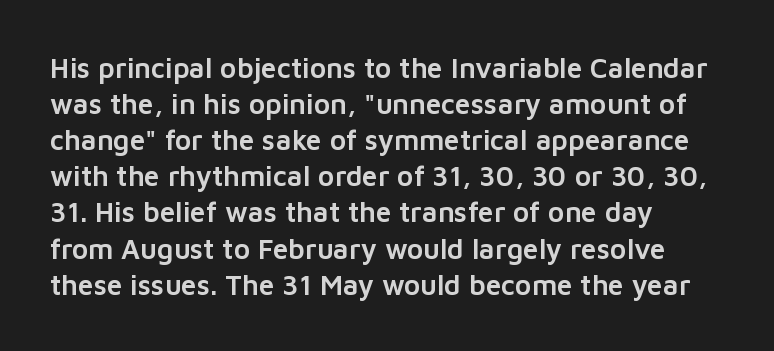
Q: Is the text italic (slanted)? A: No, it is upright.
Q: Is the typeface a serif or a sans-serif typeface? A: Sans-serif.
Q: Is the text underlined? A: No.
Q: How is the paragraph aligned? A: Left-aligned.
Q: Is the spacing between letters normal or unusually wide? A: Normal.
Q: Is the spacing between lines tight, normal or loose? A: Normal.
Q: Width (condensed, normal, or wide)? A: Normal.
Q: Stroke contrast? A: Low.
Q: x-height? A: Medium.
Q: Monospaced? A: No.
